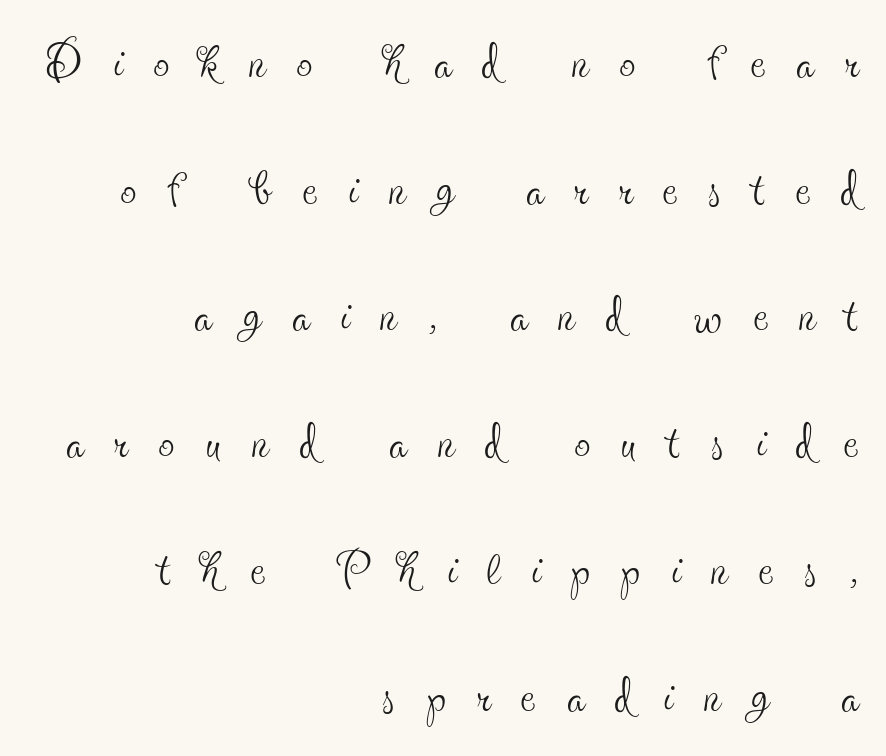
Compared with typical paragraphs, the rows here are farther apart. The characters display serif detailing at their extremities. Line endings align vertically; line beginnings do not. Weight: not bold — regular or lighter.
